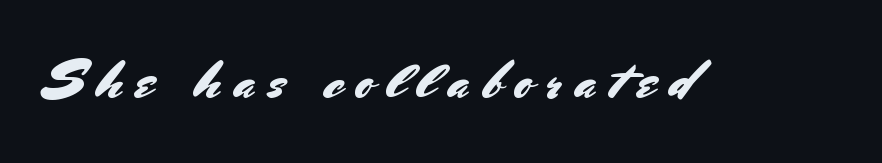
The image shows 54 px sans-serif type; set unusually wide letter spacing (+0.24 em), not underlined; medium stroke contrast and a small x-height.
